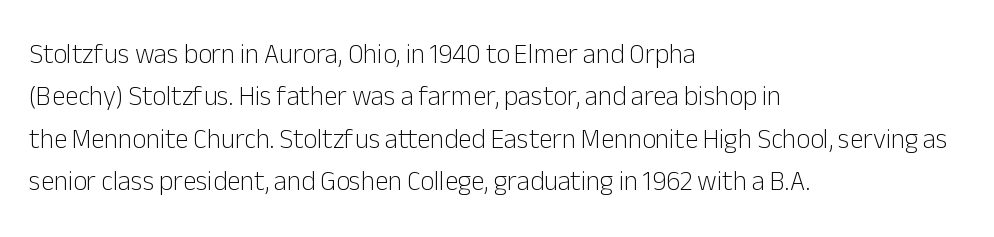
Characters follow at the spacing the type designer built in. Where is the straight margin? On the left. Weight: regular or lighter. Check the space under the baseline: it is left empty. Each new line begins a customary step beneath the previous one.
